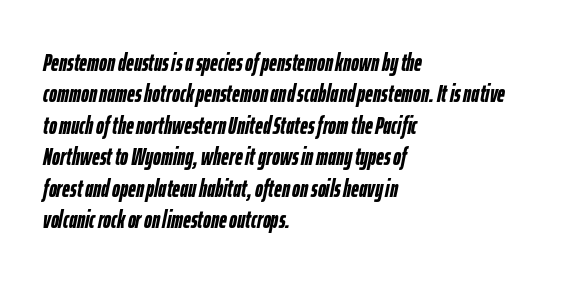
The image shows 24 px bold type, italic (leaning right); set left-aligned, normal line spacing (1.31x), normal letter spacing, not underlined.
